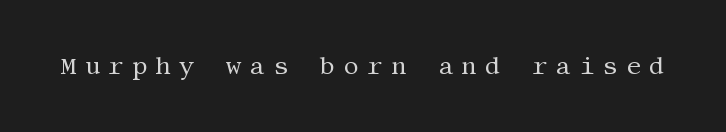
Q: Is the text bold? A: No.
Q: Is the text italic (slanted)? A: No, it is upright.
Q: Is the text underlined? A: No.
Q: Is the spacing between letters normal or unusually wide? A: Unusually wide.
